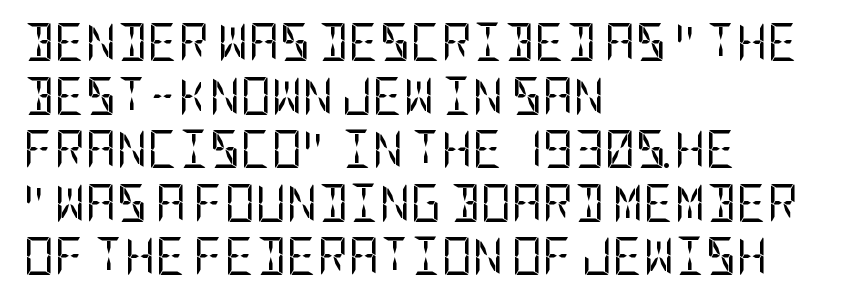
Q: Is the text bold? A: No.
Q: Is the text italic (slanted)? A: No, it is upright.
Q: Is the typeface a serif or a sans-serif typeface? A: Sans-serif.
Q: Is the text underlined? A: No.
Q: How is the paragraph aligned? A: Left-aligned.
Q: Is the spacing between letters normal or unusually wide? A: Normal.
Q: Is the spacing between lines tight, normal or loose? A: Normal.
Q: Width (condensed, normal, or wide)? A: Condensed.
Q: Stroke contrast? A: Low.
Q: x-height? A: Large.
